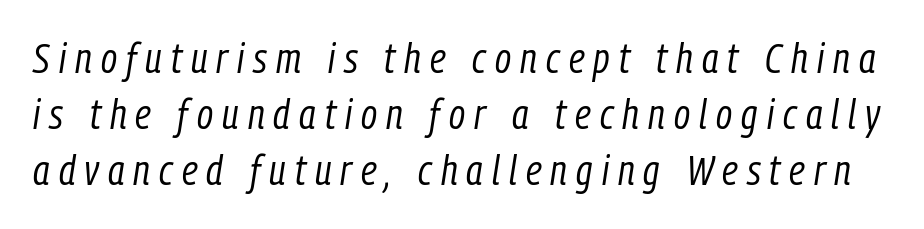
{"italic": "yes", "lean": "right", "slant_degrees": 9, "bold": "no", "weight": "regular", "width": "condensed", "stroke_contrast": "low", "x_height": "medium", "monospaced": "no", "underline": "no", "line_spacing": "normal", "line_spacing_ratio": 1.37, "letter_spacing": "wide", "letter_spacing_em": 0.22, "glyph_px": 41}
